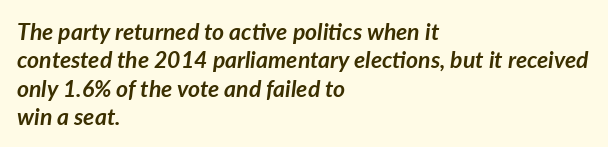
Q: Is the text bold? A: Yes.
Q: Is the text italic (slanted)? A: Yes, it leans right by about 7 degrees.
Q: Is the text underlined? A: No.
Q: How is the paragraph aligned? A: Left-aligned.
Q: Is the spacing between letters normal or unusually wide? A: Normal.
